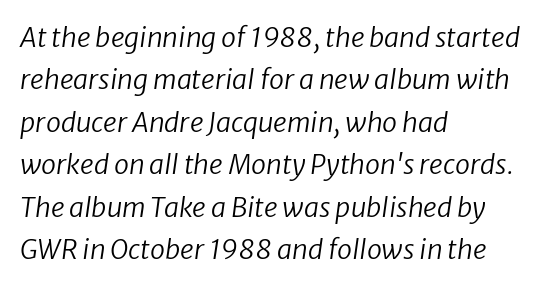
Q: Is the text bold? A: No.
Q: Is the text underlined? A: No.
Q: How is the paragraph aligned? A: Left-aligned.
Q: Is the spacing between letters normal or unusually wide? A: Normal.
Q: Is the spacing between lines tight, normal or loose? A: Normal.
